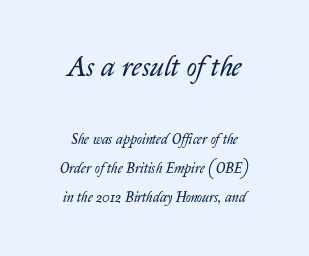
The image shows 28 px regular-weight type, italic (leaning right); set centered, loose line spacing (2.09x), normal letter spacing, not underlined; the first (top) block is 2.0x larger; low stroke contrast and a medium x-height.
